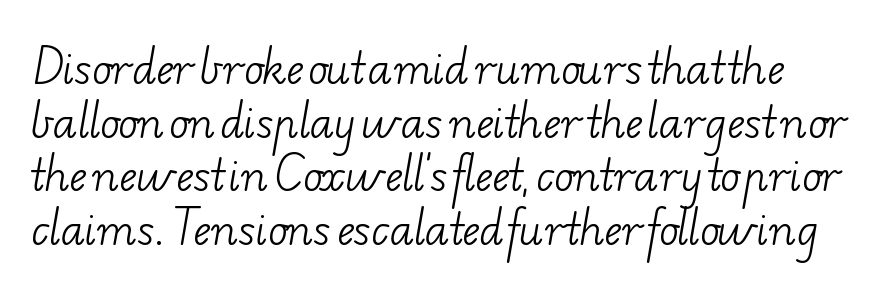
Q: Is the text bold? A: No.
Q: Is the typeface a serif or a sans-serif typeface? A: Serif.
Q: Is the text underlined? A: No.
Q: Is the spacing between letters normal or unusually wide? A: Normal.
Q: Is the spacing between lines tight, normal or loose? A: Normal.
Q: Width (condensed, normal, or wide)? A: Wide.
Q: Stroke contrast? A: Low.
Q: x-height? A: Small.
Q: Monospaced? A: No.
